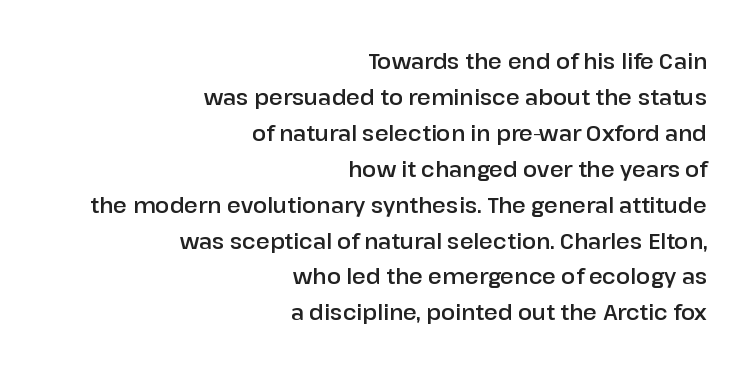
{"italic": "no", "underline": "no", "align": "right", "line_spacing_ratio": 1.71, "letter_spacing": "normal", "letter_spacing_em": 0.0, "glyph_px": 21}
